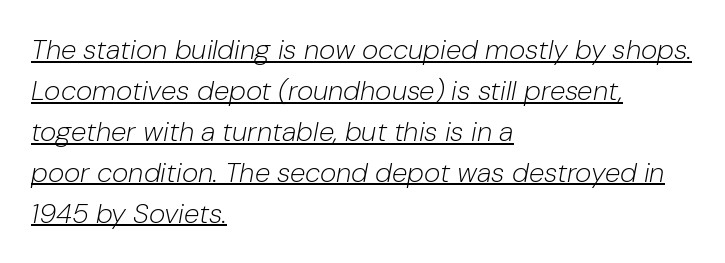
Q: Is the text bold? A: No.
Q: Is the text italic (slanted)? A: Yes, it leans right by about 10 degrees.
Q: Is the text underlined? A: Yes.
Q: How is the paragraph aligned? A: Left-aligned.
Q: Is the spacing between letters normal or unusually wide? A: Normal.
Q: Is the spacing between lines tight, normal or loose? A: Normal.
Q: Width (condensed, normal, or wide)? A: Normal.
Q: Stroke contrast? A: Low.
Q: x-height? A: Medium.
Q: Monospaced? A: No.
